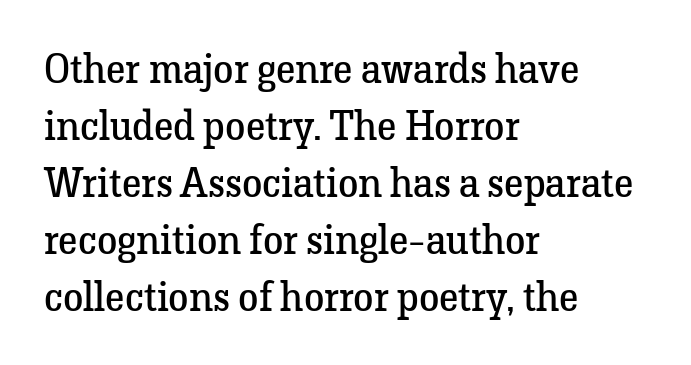
{"serif": "yes", "italic": "no", "bold": "no", "weight": "regular", "width": "normal", "stroke_contrast": "low", "x_height": "medium", "monospaced": "no", "underline": "no", "align": "left", "line_spacing": "normal", "line_spacing_ratio": 1.39, "letter_spacing": "normal", "letter_spacing_em": 0.0, "glyph_px": 41}
